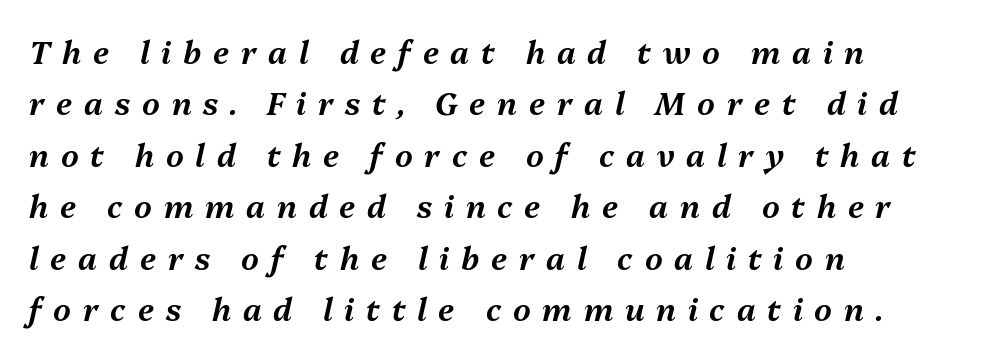
The lines sit at an ordinary, default distance from one another. The words here are not underlined. Designer's note — italics engaged. The passage shown is typed in a proportional face where columns would drift.
